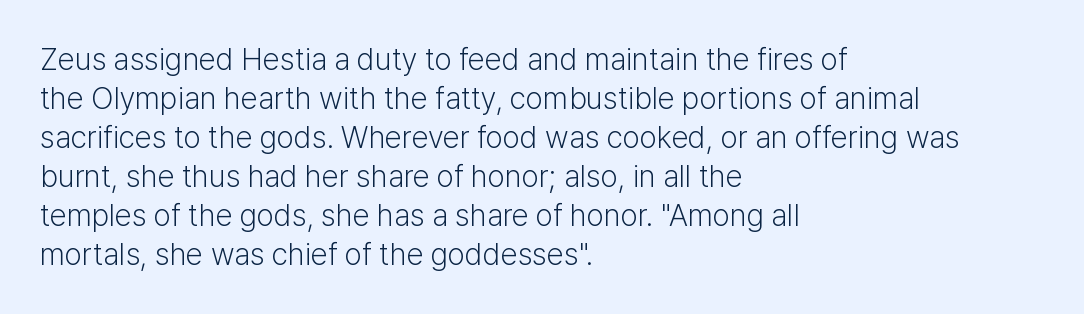
{"serif": "no", "italic": "no", "bold": "no", "weight": "light", "width": "normal", "stroke_contrast": "low", "x_height": "medium", "monospaced": "no", "underline": "no", "align": "left", "line_spacing": "normal", "line_spacing_ratio": 1.26, "letter_spacing": "normal", "letter_spacing_em": 0.0, "glyph_px": 31}
